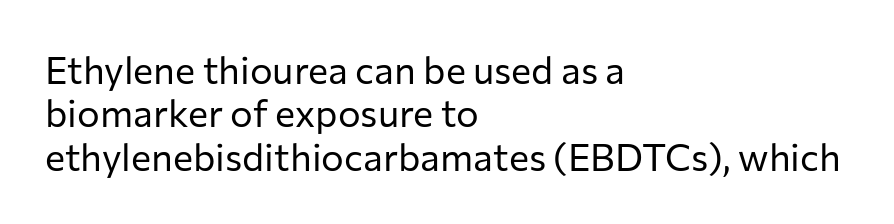
The passage shown is not bold in any degree. If you drew a ruler down the left edge, every line would touch it. The rendering keeps characters at their native spacing. To sum up the face: it is a sans, with no serifs. Leading: reduced. If you drew a line through each stem, it would be perfectly vertical.
